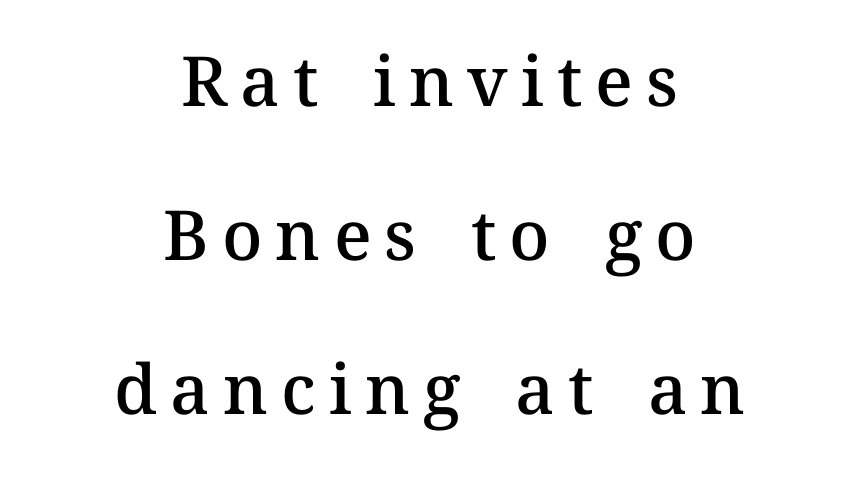
Q: Is the text bold? A: Semi-bold.
Q: Is the text italic (slanted)? A: No, it is upright.
Q: Is the text underlined? A: No.
Q: How is the paragraph aligned? A: Centered.
Q: Is the spacing between lines tight, normal or loose? A: Loose.
Q: Width (condensed, normal, or wide)? A: Normal.
Q: Stroke contrast? A: Medium.
Q: x-height? A: Medium.
Q: Monospaced? A: No.
